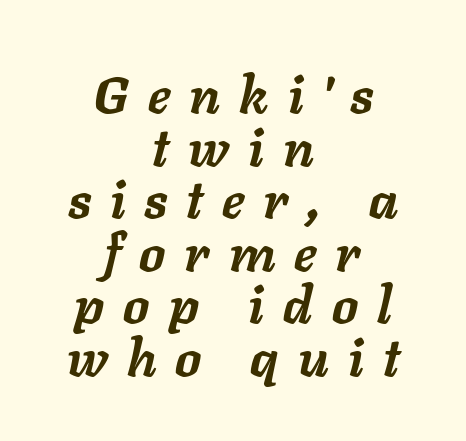
Q: Is the text bold? A: Yes.
Q: Is the text italic (slanted)? A: Yes, it leans right by about 11 degrees.
Q: Is the text underlined? A: No.
Q: How is the paragraph aligned? A: Centered.
Q: Is the spacing between letters normal or unusually wide? A: Unusually wide.
Q: Is the spacing between lines tight, normal or loose? A: Tight.
Q: Width (condensed, normal, or wide)? A: Normal.
Q: Stroke contrast? A: Low.
Q: x-height? A: Medium.
Q: Monospaced? A: No.
